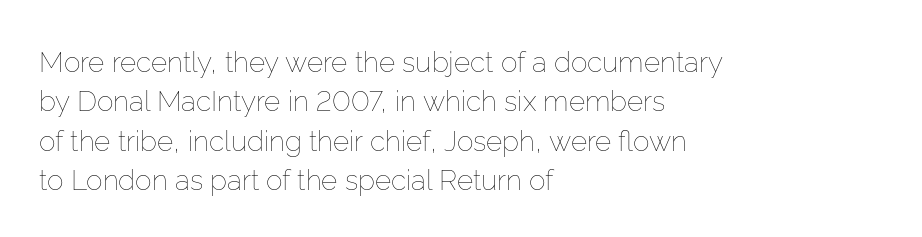
The image shows 28 px thin type, upright; set left-aligned, normal line spacing (1.41x), normal letter spacing, not underlined; low stroke contrast and a medium x-height.
